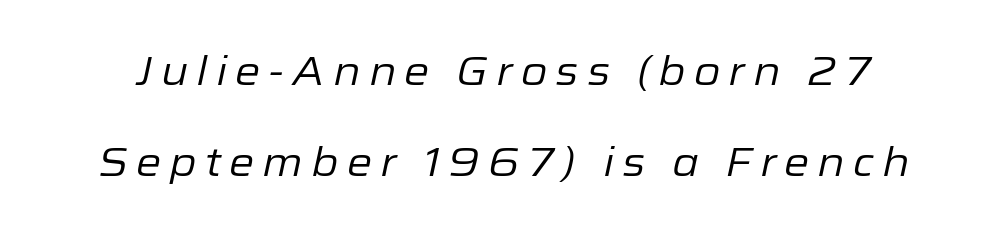
{"italic": "yes", "lean": "right", "slant_degrees": 12, "bold": "no", "weight": "regular", "width": "normal", "stroke_contrast": "low", "x_height": "medium", "monospaced": "no", "underline": "no", "line_spacing": "loose", "line_spacing_ratio": 2.21, "glyph_px": 41}
